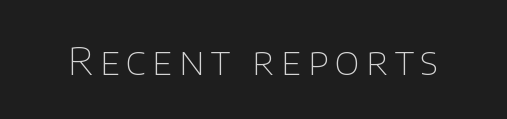
Q: Is the text bold? A: No.
Q: Is the text italic (slanted)? A: No, it is upright.
Q: Is the typeface a serif or a sans-serif typeface? A: Sans-serif.
Q: Is the text underlined? A: No.
Q: Width (condensed, normal, or wide)? A: Normal.
Q: Stroke contrast? A: Low.
Q: x-height? A: Large.
Q: Monospaced? A: No.
